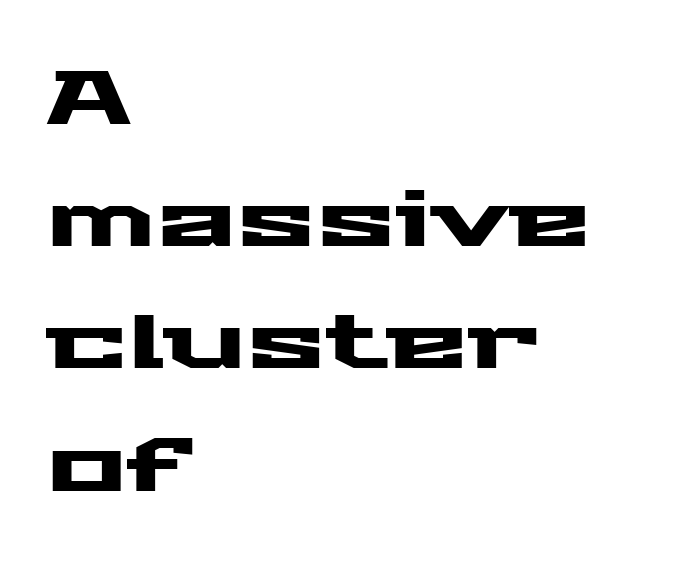
The image shows 75 px wide sans-serif type, upright; set left-aligned, normal line spacing (1.63x), normal letter spacing, not underlined; medium stroke contrast and a medium x-height.
